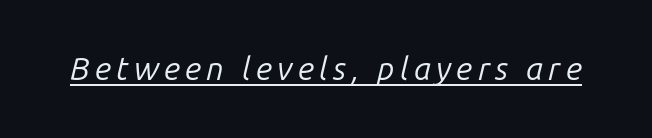
Q: Is the text bold? A: No.
Q: Is the text italic (slanted)? A: Yes, it leans right by about 14 degrees.
Q: Is the text underlined? A: Yes.
Q: Width (condensed, normal, or wide)? A: Normal.
Q: Stroke contrast? A: Low.
Q: x-height? A: Medium.
Q: Monospaced? A: No.
